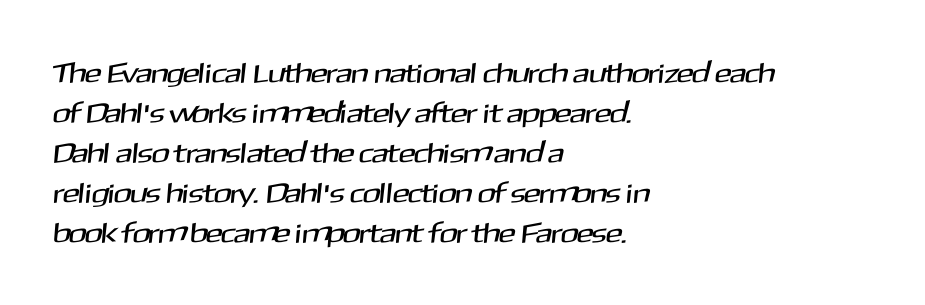
The image shows 28 px sans-serif type; set left-aligned, normal line spacing (1.43x), normal letter spacing, not underlined; medium stroke contrast and a medium x-height.
